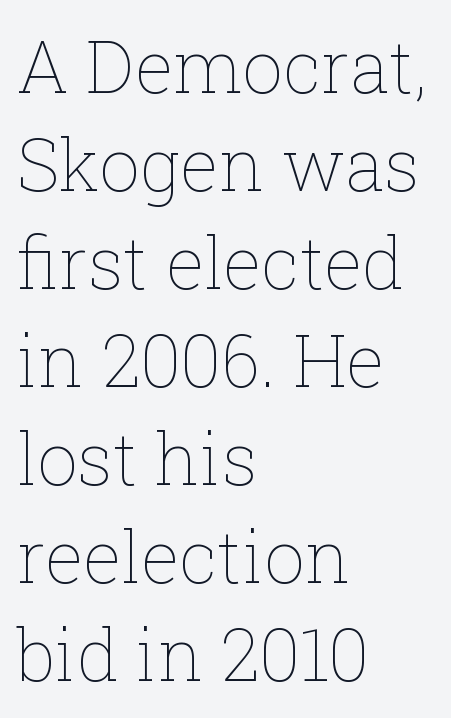
A normal amount of white space separates one row of letters from the next. Every row of glyphs begins at an identical x-position on the left. Note the varied advance widths — an 'i' is clearly narrower than an 'm'. Bold? No — there's no thickening of the strokes. Beneath every word, the page is bare.
